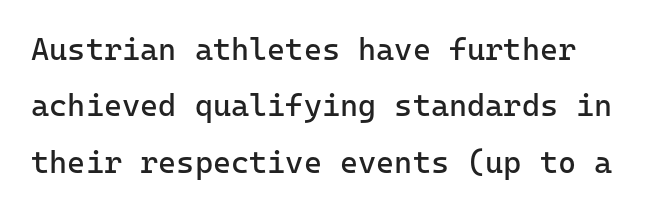
Letter spacing: default. You could count columns in this text — the font is strictly monospaced. Stems here are at most as thick as an everyday book face. No italicization has been applied; the sample stays upright.
